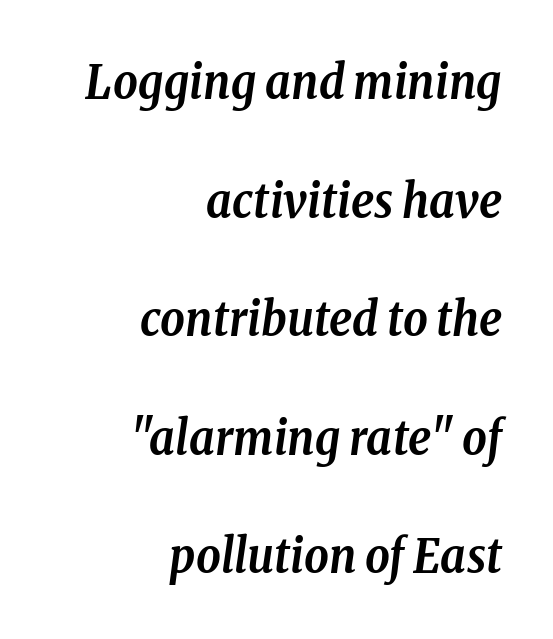
Q: Is the text bold? A: Yes.
Q: Is the text italic (slanted)? A: Yes, it leans right by about 8 degrees.
Q: Is the typeface a serif or a sans-serif typeface? A: Serif.
Q: Is the text underlined? A: No.
Q: How is the paragraph aligned? A: Right-aligned.
Q: Is the spacing between letters normal or unusually wide? A: Normal.
Q: Is the spacing between lines tight, normal or loose? A: Loose.
Q: Width (condensed, normal, or wide)? A: Condensed.
Q: Stroke contrast? A: Low.
Q: x-height? A: Medium.
Q: Monospaced? A: No.
